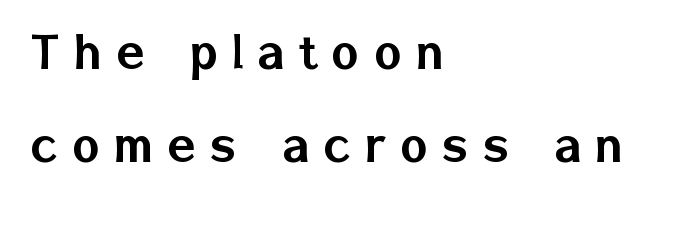
The image shows 58 px sans-serif type, upright; set left-aligned, normal line spacing (1.61x), unusually wide letter spacing (+0.25 em), not underlined; low stroke contrast and a medium x-height.
